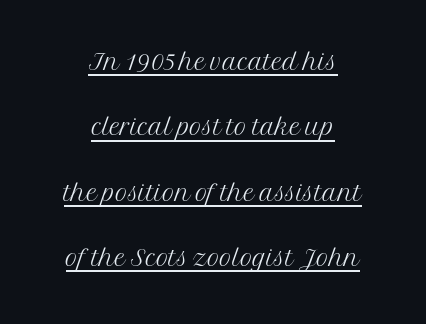
{"serif": "yes", "bold": "no", "weight": "light", "width": "normal", "stroke_contrast": "medium", "x_height": "medium", "monospaced": "no", "underline": "yes", "align": "center", "line_spacing": "loose", "line_spacing_ratio": 1.92, "letter_spacing": "normal", "letter_spacing_em": 0.0, "glyph_px": 34}
